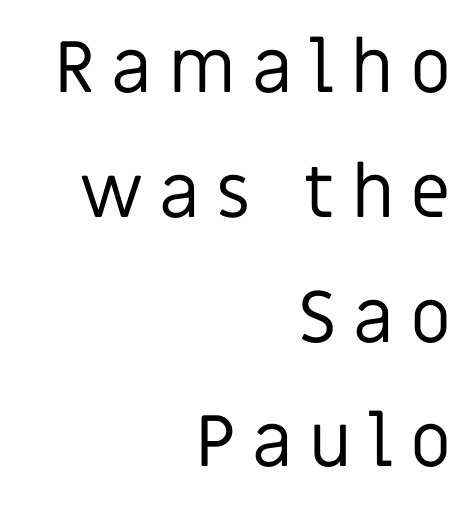
Bare-footed words on every line. Compared with a typical body face, this is equally light or lighter still. This is sans-serif lettering, the kind often seen on screens and signage. The horizontal fit of the characters is loose and conspicuously gappy. When letters stand straight like this, we call the style roman or upright. Looks like regular typesetting: each glyph gets only the width it needs.
